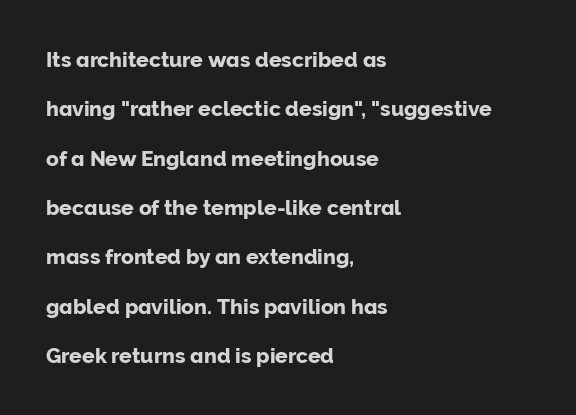
The image shows 21 px text type, upright; set left-aligned, loose line spacing (2.35x), normal letter spacing, not underlined.
